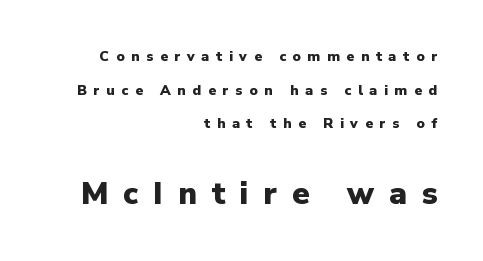
Q: Is the text bold? A: Yes.
Q: Is the text italic (slanted)? A: No, it is upright.
Q: Is the typeface a serif or a sans-serif typeface? A: Sans-serif.
Q: Is the text underlined? A: No.
Q: How is the paragraph aligned? A: Right-aligned.
Q: Is the spacing between letters normal or unusually wide? A: Unusually wide.
Q: Is the spacing between lines tight, normal or loose? A: Loose.
Q: Which block of text is set in a larger size, the first (top) or the second (bottom)? A: The second (bottom) one.
Q: Width (condensed, normal, or wide)? A: Normal.
Q: Stroke contrast? A: Low.
Q: x-height? A: Medium.
Q: Monospaced? A: No.
